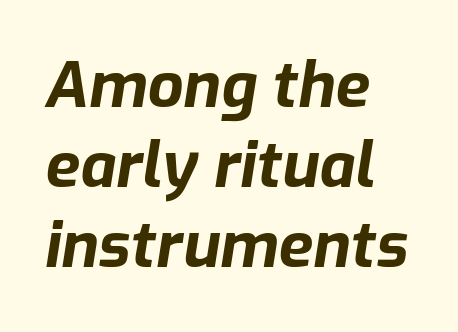
{"italic": "yes", "lean": "right", "slant_degrees": 9, "bold": "yes", "weight": "bold", "width": "normal", "stroke_contrast": "low", "x_height": "medium", "monospaced": "no", "underline": "no", "align": "left", "line_spacing": "normal", "line_spacing_ratio": 1.27, "letter_spacing": "normal", "letter_spacing_em": 0.0, "glyph_px": 63}
